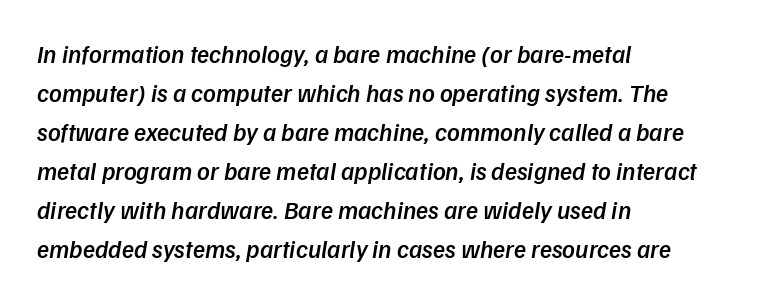
The image shows 25 px text type, italic (leaning right); set left-aligned, normal line spacing (1.56x), normal letter spacing, not underlined.
